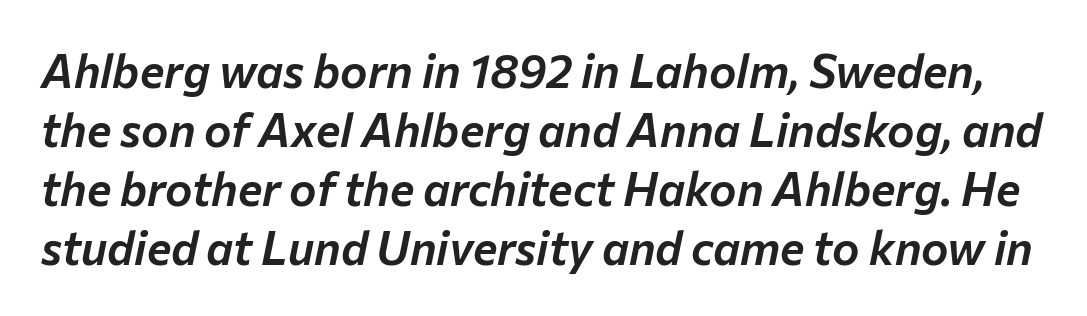
This rendering leaves character spacing at its baseline value. These lines are rendered in a variable-pitch font. In terms of posture, this sample is oblique. Notice how descenders clear the ascenders below comfortably — that's standard leading. The foot of each line stays bare and open.
